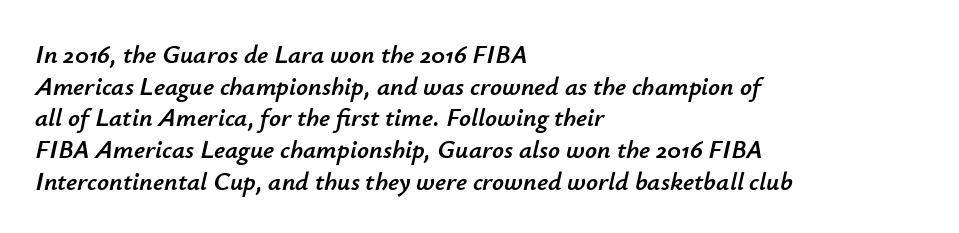
{"italic": "yes", "lean": "right", "slant_degrees": 12, "underline": "no", "align": "left", "line_spacing_ratio": 1.22, "letter_spacing": "normal", "letter_spacing_em": 0.0, "glyph_px": 26}
